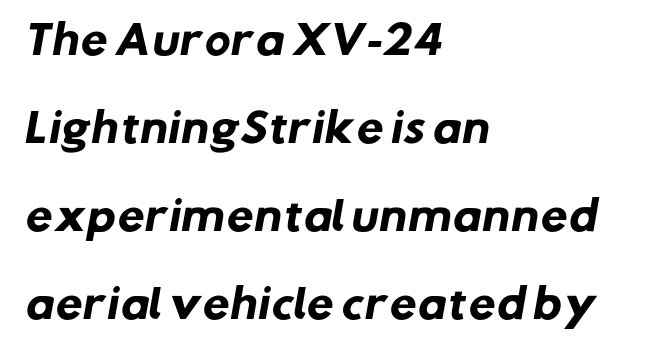
The image shows 39 px heavy sans-serif type; set left-aligned, loose line spacing (2.26x), normal letter spacing, not underlined; low stroke contrast and a medium x-height.
